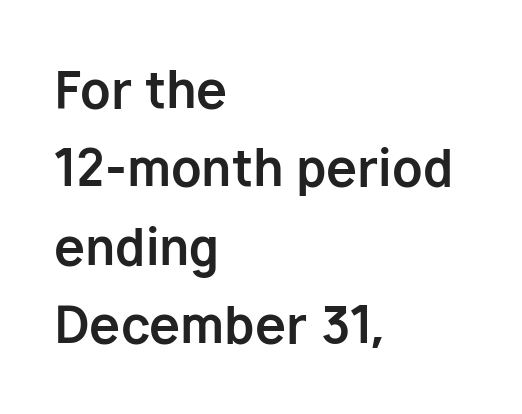
Q: Is the text bold? A: Yes.
Q: Is the text italic (slanted)? A: No, it is upright.
Q: Is the typeface a serif or a sans-serif typeface? A: Sans-serif.
Q: Is the text underlined? A: No.
Q: How is the paragraph aligned? A: Left-aligned.
Q: Is the spacing between letters normal or unusually wide? A: Normal.
Q: Is the spacing between lines tight, normal or loose? A: Normal.
Q: Width (condensed, normal, or wide)? A: Normal.
Q: Stroke contrast? A: Low.
Q: x-height? A: Medium.
Q: Monospaced? A: No.
